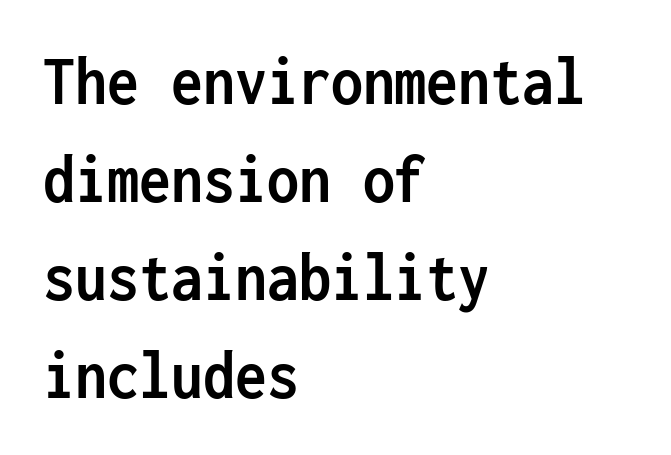
Casual observation: everything's shoved over to the left. Rows of type keep a routine distance in the vertical direction. Is there any slant? The stems are plumb. Plenty of ink on the page — the face is bold. Just letters on the line, the space beneath them empty.
